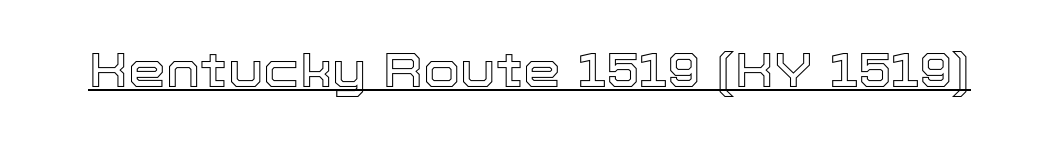
{"italic": "no", "width": "normal", "x_height": "medium", "monospaced": "no", "underline": "yes", "letter_spacing": "normal", "letter_spacing_em": 0.0, "glyph_px": 48}
